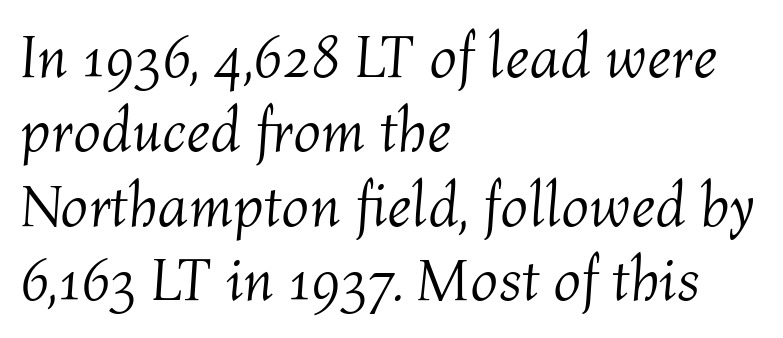
{"italic": "yes", "lean": "right", "slant_degrees": 4, "bold": "no", "weight": "light", "width": "normal", "stroke_contrast": "medium", "x_height": "medium", "monospaced": "no", "underline": "no", "align": "left", "line_spacing_ratio": 1.22, "letter_spacing": "normal", "letter_spacing_em": 0.0, "glyph_px": 61}
